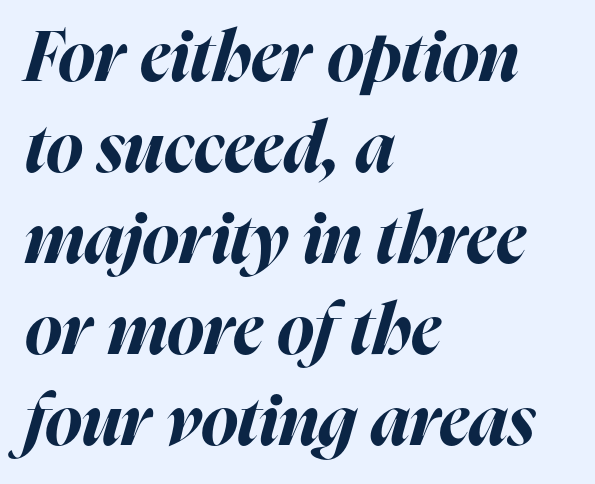
{"italic": "yes", "lean": "right", "slant_degrees": 16, "bold": "yes", "weight": "bold", "width": "normal", "stroke_contrast": "high", "x_height": "medium", "monospaced": "no", "underline": "no", "align": "left", "line_spacing": "normal", "line_spacing_ratio": 1.3, "letter_spacing": "normal", "letter_spacing_em": 0.0, "glyph_px": 70}
